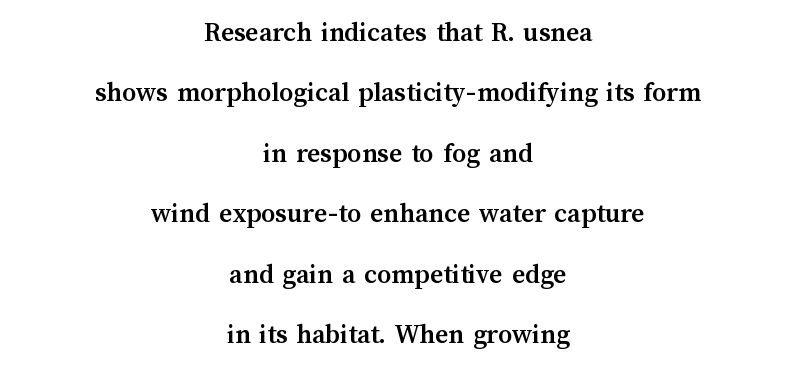
{"italic": "no", "bold": "yes", "weight": "semibold", "width": "normal", "stroke_contrast": "medium", "x_height": "medium", "monospaced": "no", "underline": "no", "align": "center", "line_spacing": "loose", "line_spacing_ratio": 2.16, "letter_spacing": "normal", "letter_spacing_em": 0.0, "glyph_px": 28}
